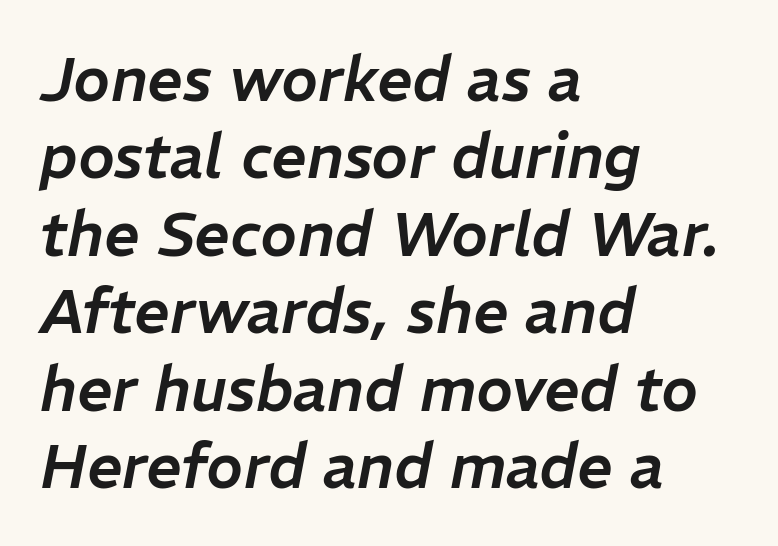
{"italic": "yes", "lean": "right", "slant_degrees": 11, "width": "normal", "stroke_contrast": "low", "x_height": "medium", "monospaced": "no", "underline": "no", "align": "left", "line_spacing": "normal", "line_spacing_ratio": 1.25, "letter_spacing": "normal", "letter_spacing_em": 0.0, "glyph_px": 62}
